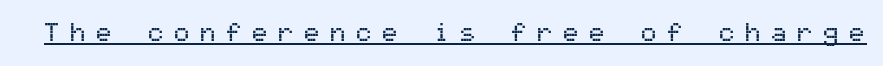
In designer terms, the underline attribute is active on this setting. When letters stand straight like this, we call the style roman or upright. This rendering widens character spacing well past its baseline value.
